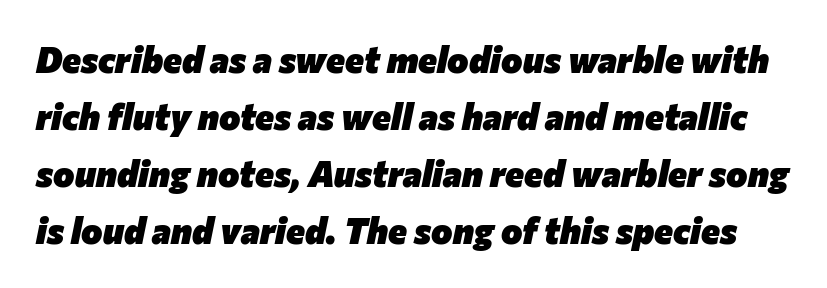
The image shows 36 px heavy type, italic (leaning right); set normal line spacing (1.58x), normal letter spacing, not underlined; low stroke contrast and a medium x-height.
